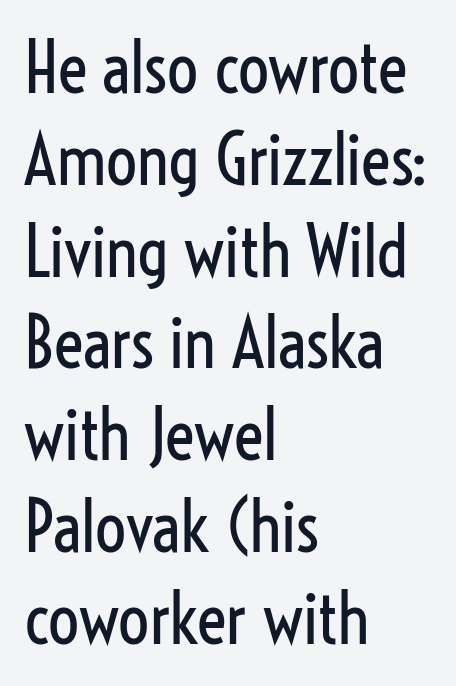
Q: Is the text bold? A: No.
Q: Is the text italic (slanted)? A: No, it is upright.
Q: Is the typeface a serif or a sans-serif typeface? A: Sans-serif.
Q: Is the text underlined? A: No.
Q: How is the paragraph aligned? A: Left-aligned.
Q: Is the spacing between letters normal or unusually wide? A: Normal.
Q: Is the spacing between lines tight, normal or loose? A: Normal.
Q: Width (condensed, normal, or wide)? A: Condensed.
Q: Stroke contrast? A: Low.
Q: x-height? A: Medium.
Q: Monospaced? A: No.
